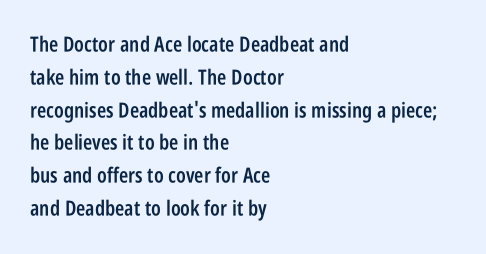
A somewhat darkened texture: the type is semibold rather than bold. Every stem runs plumb, perpendicular to the baseline. No extra tracking has been applied to these lines. A bare baseline throughout the passage. Every row of glyphs begins at an identical x-position on the left. Normally led — the rows are evenly, conventionally spaced.
